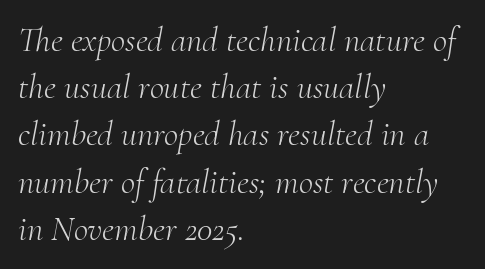
The image shows 35 px light serif type, italic (leaning right); set left-aligned, normal line spacing (1.35x), normal letter spacing, not underlined; medium stroke contrast and a small x-height.
